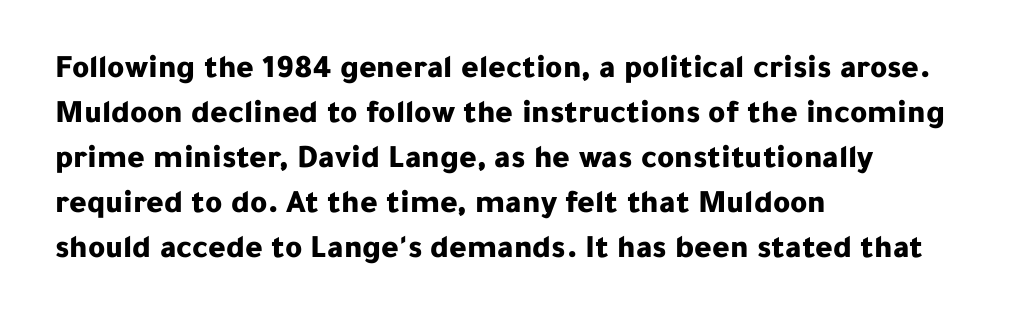
Line beginnings align vertically; line endings do not. Vertical spacing — default. Default kerning and tracking; the words read as compact shapes. Type without underlining. Unlike a traditional serif, this face leaves its strokes unadorned. Strong, thick strokes mark this as bold type.
